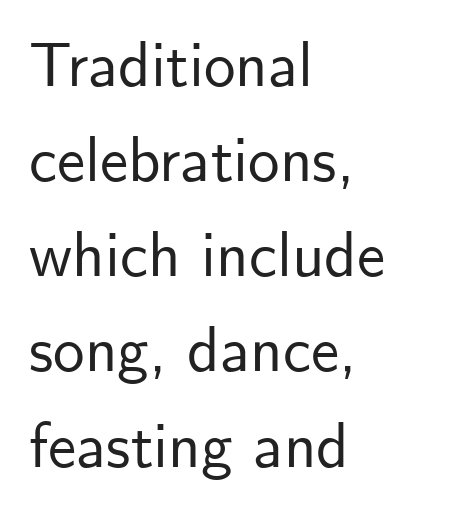
{"serif": "no", "italic": "no", "width": "normal", "stroke_contrast": "low", "x_height": "small", "monospaced": "no", "underline": "no", "align": "left", "line_spacing": "normal", "line_spacing_ratio": 1.51, "letter_spacing": "normal", "letter_spacing_em": 0.0, "glyph_px": 63}
